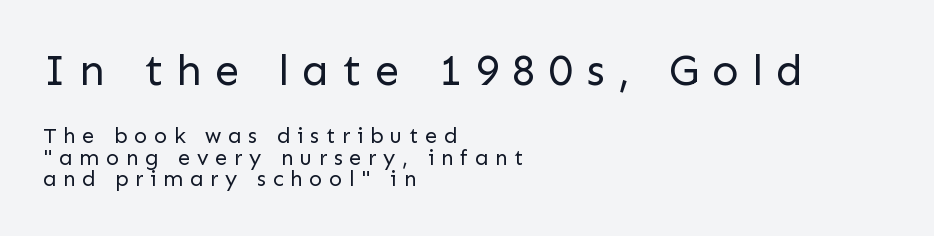
This is not heavy type; no bold has been used. Type style note: lacks serifs. This layout puts the oversized block above and the modest block below. Italic: no, the glyphs are upright roman. Baseline-to-baseline distance is barely more than the letter height. Check under the words: just untouched page.
